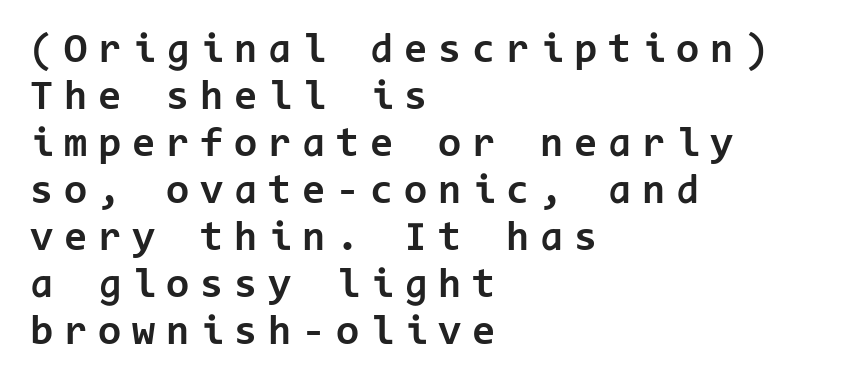
{"serif": "no", "italic": "no", "bold": "yes", "weight": "bold", "width": "normal", "stroke_contrast": "low", "x_height": "medium", "monospaced": "yes", "underline": "no", "align": "left", "line_spacing": "tight", "line_spacing_ratio": 1.12, "letter_spacing": "wide", "letter_spacing_em": 0.26, "glyph_px": 42}
